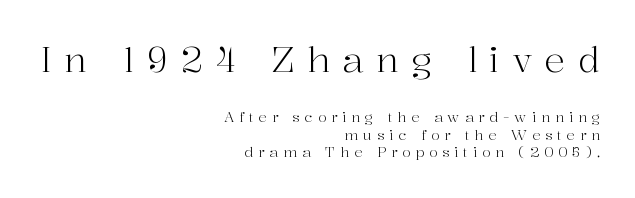
Q: Is the text bold? A: No.
Q: Is the text italic (slanted)? A: No, it is upright.
Q: Is the typeface a serif or a sans-serif typeface? A: Serif.
Q: Is the text underlined? A: No.
Q: How is the paragraph aligned? A: Right-aligned.
Q: Is the spacing between letters normal or unusually wide? A: Unusually wide.
Q: Is the spacing between lines tight, normal or loose? A: Normal.
Q: Which block of text is set in a larger size, the first (top) or the second (bottom)? A: The first (top) one.
Q: Width (condensed, normal, or wide)? A: Normal.
Q: Stroke contrast? A: High.
Q: x-height? A: Medium.
Q: Monospaced? A: No.
